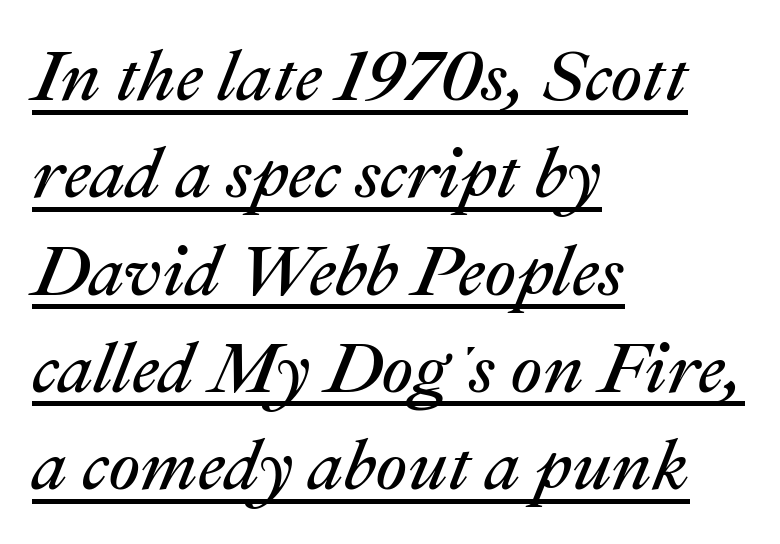
The image shows 71 px regular-weight type, italic (leaning right); set left-aligned, normal line spacing (1.37x), normal letter spacing, underlined; medium stroke contrast and a medium x-height.
